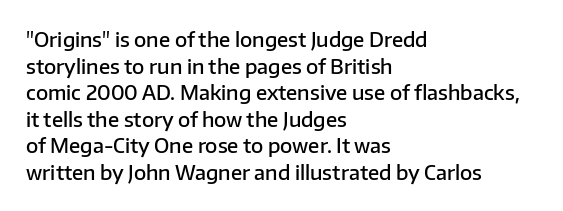
The specimen omits any rule beneath the text block's lines. Ordinary non-slanted type is in use. The tracking reads as untouched default to a designer's eye. Casual observation: everything's shoved over to the left. Honestly, the row spacing looks completely unremarkable.
